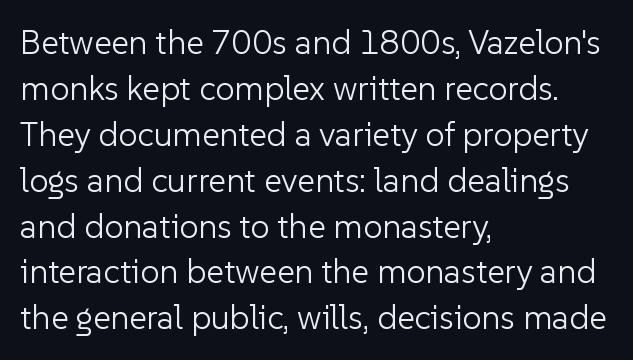
{"serif": "no", "italic": "no", "bold": "no", "weight": "light", "width": "normal", "stroke_contrast": "low", "x_height": "medium", "monospaced": "no", "underline": "no", "align": "left", "line_spacing": "normal", "line_spacing_ratio": 1.35, "letter_spacing": "normal", "letter_spacing_em": 0.0, "glyph_px": 34}
